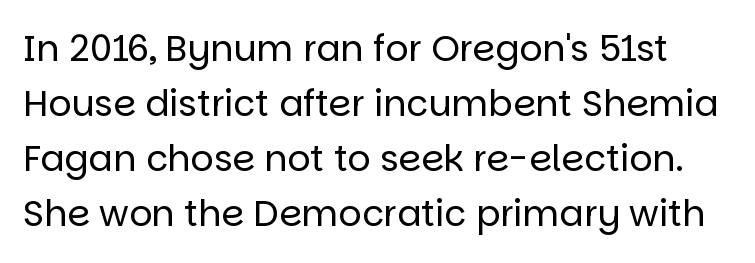
The image shows 36 px regular-weight sans-serif type, upright; set normal line spacing (1.53x), normal letter spacing, not underlined; low stroke contrast and a large x-height.
